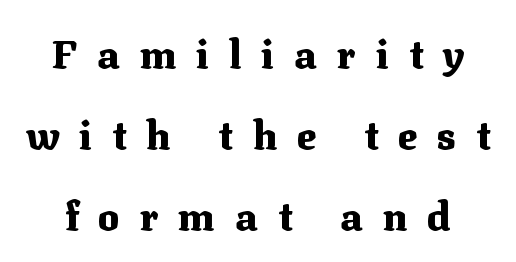
Q: Is the text bold? A: Yes.
Q: Is the text italic (slanted)? A: No, it is upright.
Q: Is the typeface a serif or a sans-serif typeface? A: Serif.
Q: Is the text underlined? A: No.
Q: Is the spacing between letters normal or unusually wide? A: Unusually wide.
Q: Is the spacing between lines tight, normal or loose? A: Loose.
Q: Width (condensed, normal, or wide)? A: Normal.
Q: Stroke contrast? A: Medium.
Q: x-height? A: Medium.
Q: Monospaced? A: No.
